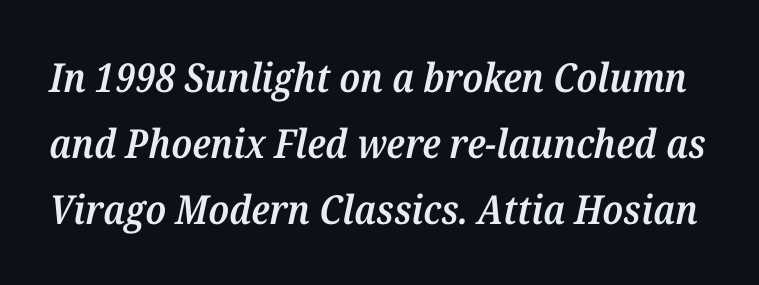
Check under the words: just untouched page. Typesetter's note: demi weight, one step under bold. Italic? Definitely — the glyphs are oblique. The letters advance in unequal steps, a hallmark of proportional type.
